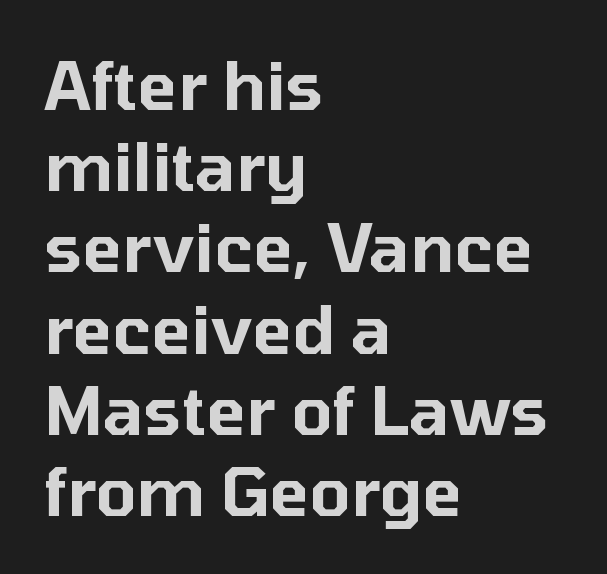
Q: Is the text italic (slanted)? A: No, it is upright.
Q: Is the typeface a serif or a sans-serif typeface? A: Sans-serif.
Q: Is the text underlined? A: No.
Q: How is the paragraph aligned? A: Left-aligned.
Q: Is the spacing between letters normal or unusually wide? A: Normal.
Q: Width (condensed, normal, or wide)? A: Normal.
Q: Stroke contrast? A: Low.
Q: x-height? A: Medium.
Q: Monospaced? A: No.
